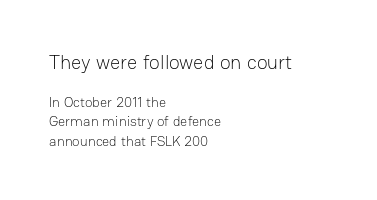
Caption: face not bold, strokes unweighted. Nope, not italic — everything's standing straight. The glyphs are unaccompanied by any horizontal stroke below them. Tracking value appears to be zero — textbook default spacing. Normally led — the rows are evenly, conventionally spaced.
